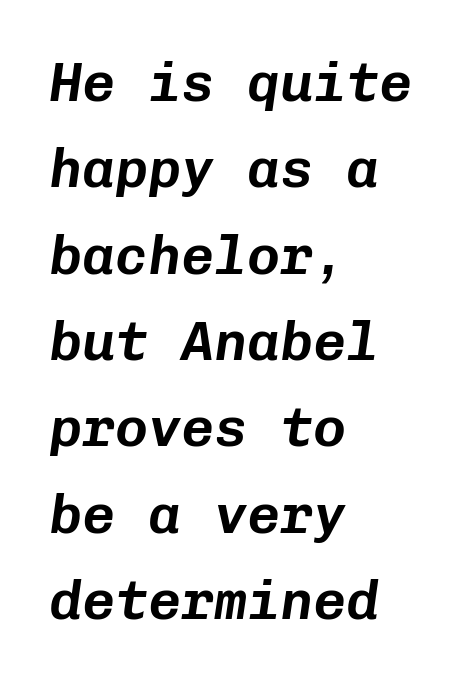
Q: Is the text italic (slanted)? A: Yes, it leans right by about 8 degrees.
Q: Is the text underlined? A: No.
Q: How is the paragraph aligned? A: Left-aligned.
Q: Is the spacing between letters normal or unusually wide? A: Normal.
Q: Is the spacing between lines tight, normal or loose? A: Normal.
Q: Width (condensed, normal, or wide)? A: Normal.
Q: Stroke contrast? A: Low.
Q: x-height? A: Medium.
Q: Monospaced? A: Yes.
